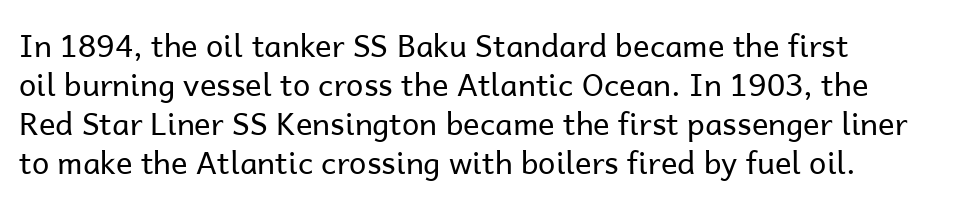
{"serif": "no", "italic": "no", "bold": "no", "weight": "regular", "width": "normal", "stroke_contrast": "low", "x_height": "medium", "monospaced": "no", "underline": "no", "line_spacing": "normal", "line_spacing_ratio": 1.26, "letter_spacing": "normal", "letter_spacing_em": 0.0, "glyph_px": 31}
